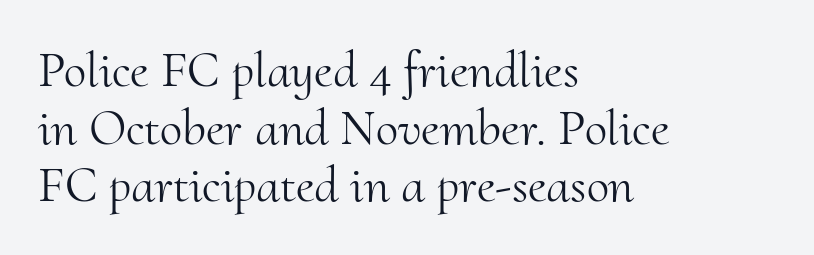
{"serif": "yes", "italic": "no", "bold": "no", "weight": "light", "width": "normal", "stroke_contrast": "medium", "x_height": "small", "monospaced": "no", "underline": "no", "align": "left", "line_spacing": "tight", "line_spacing_ratio": 1.13, "letter_spacing": "normal", "letter_spacing_em": 0.0, "glyph_px": 51}
